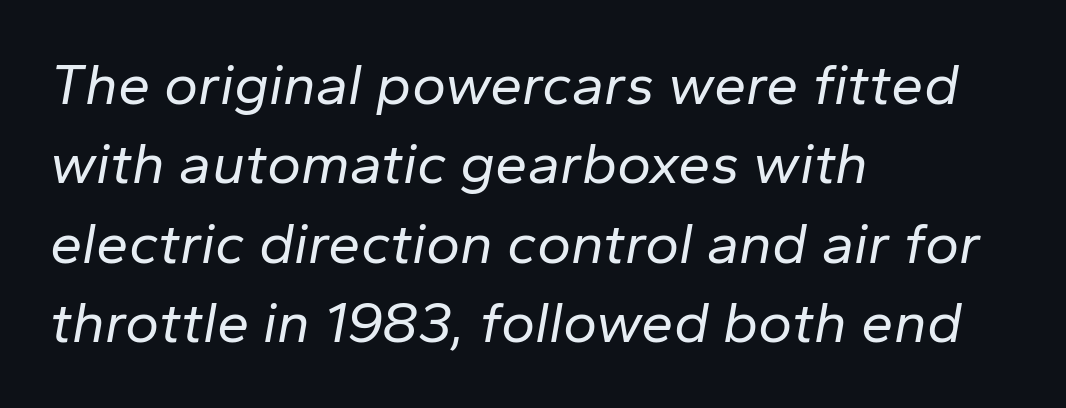
The image shows 58 px regular-weight type, italic (leaning right); set left-aligned, normal line spacing (1.37x), normal letter spacing, not underlined; low stroke contrast and a medium x-height.
